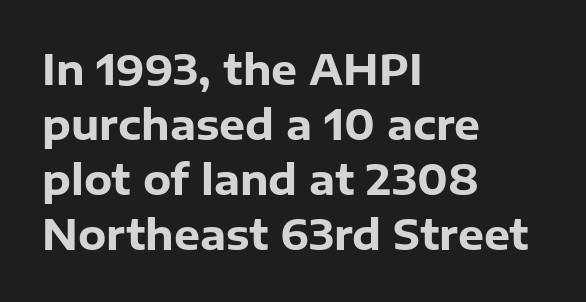
The image shows 41 px heavy sans-serif type, upright; set left-aligned, normal line spacing (1.34x), normal letter spacing, not underlined; low stroke contrast and a medium x-height.
